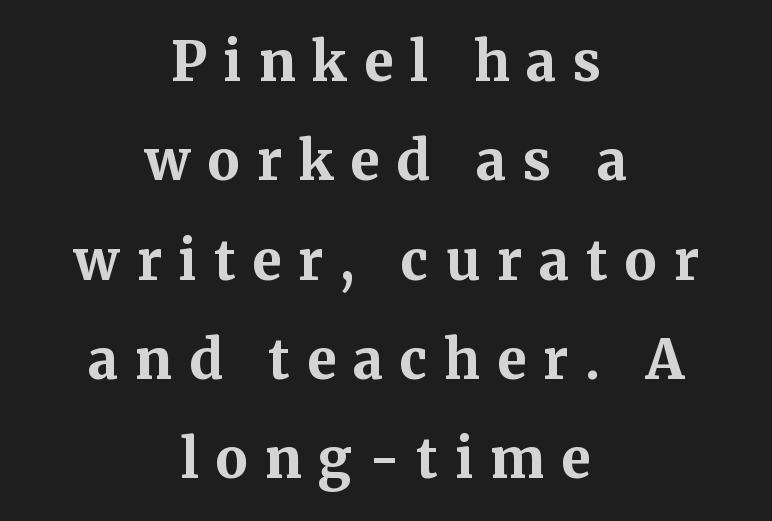
{"serif": "yes", "italic": "no", "bold": "yes", "weight": "bold", "width": "normal", "stroke_contrast": "medium", "x_height": "medium", "monospaced": "no", "underline": "no", "align": "center", "line_spacing_ratio": 1.84, "letter_spacing": "wide", "letter_spacing_em": 0.31, "glyph_px": 54}
